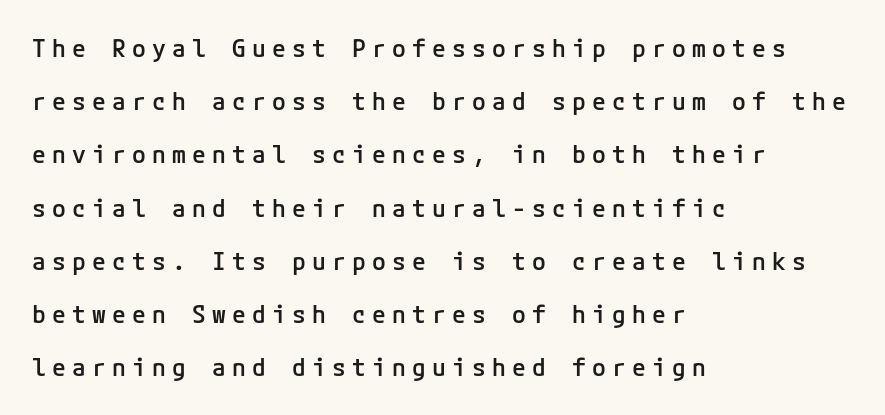
Q: Is the text bold? A: Semi-bold.
Q: Is the text italic (slanted)? A: No, it is upright.
Q: Is the text underlined? A: No.
Q: How is the paragraph aligned? A: Left-aligned.
Q: Is the spacing between letters normal or unusually wide? A: Unusually wide.
Q: Is the spacing between lines tight, normal or loose? A: Loose.
